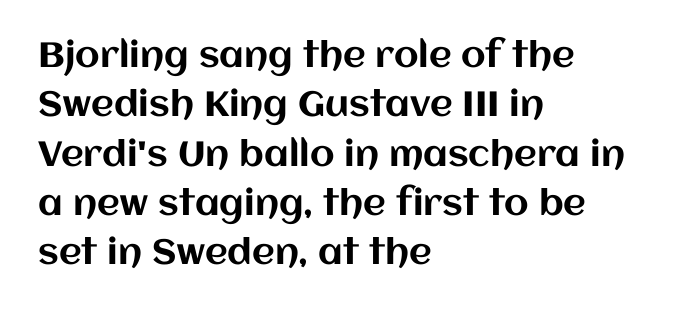
The letters stand upright; this is a roman face. What stands out about the letter spacing? Nothing — it is the standard amount. Notice how descenders clear the ascenders below comfortably — that's standard leading. The passage is arranged the way most books set body copy — flush left. Proportional: the letters do not fall into vertical columns.
